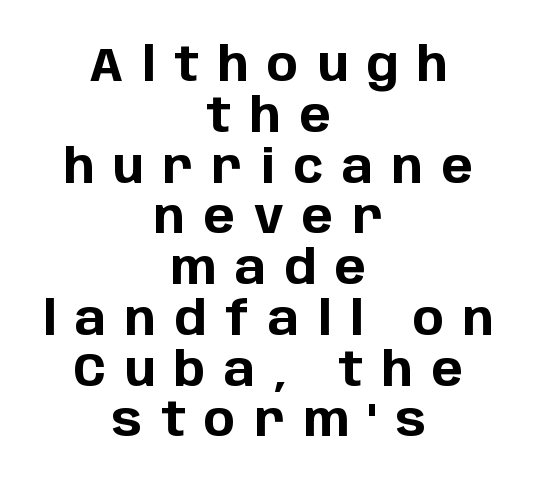
The image shows 47 px bold sans-serif type, upright; set centered, tight line spacing (1.08x), unusually wide letter spacing (+0.4 em), not underlined; low stroke contrast and a large x-height.
